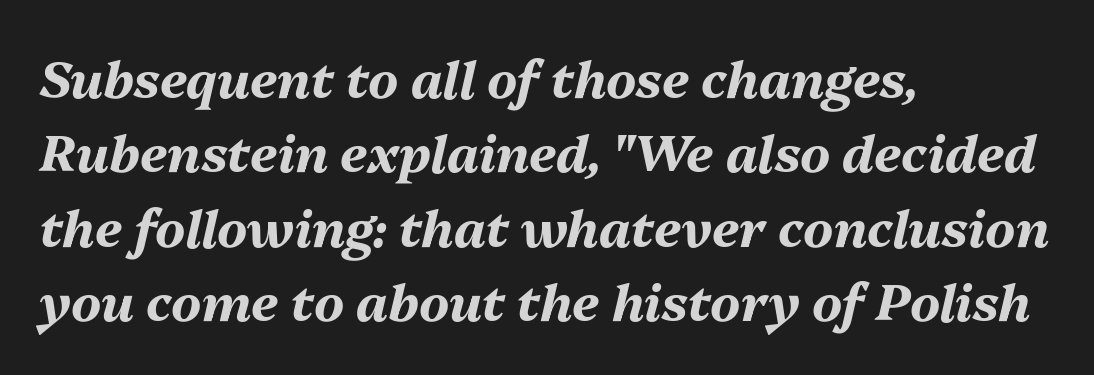
Q: Is the text bold? A: Yes.
Q: Is the text italic (slanted)? A: Yes, it leans right by about 13 degrees.
Q: Is the text underlined? A: No.
Q: How is the paragraph aligned? A: Left-aligned.
Q: Is the spacing between letters normal or unusually wide? A: Normal.
Q: Is the spacing between lines tight, normal or loose? A: Normal.
Q: Width (condensed, normal, or wide)? A: Normal.
Q: Stroke contrast? A: Medium.
Q: x-height? A: Medium.
Q: Monospaced? A: No.
